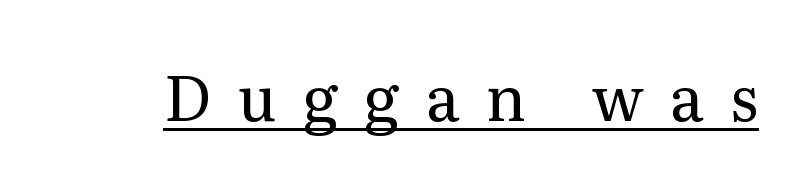
The image shows 62 px regular-weight serif type, upright; set unusually wide letter spacing (+0.43 em), underlined; medium stroke contrast and a medium x-height.
